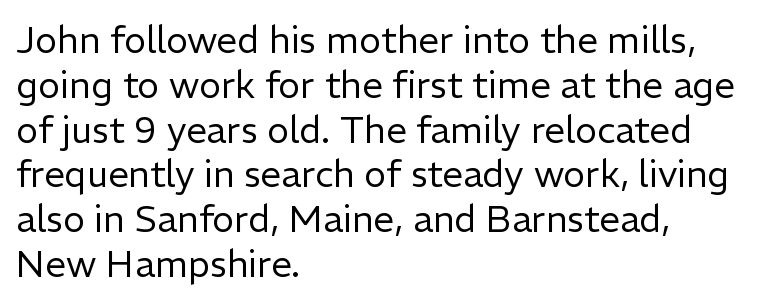
How are the letters spaced? Ordinarily, with no added tracking. A classic flush-left, rag-right setting is used for this passage. A typesetter would label this face a sans. The type sits square on the baseline with zero lean.
